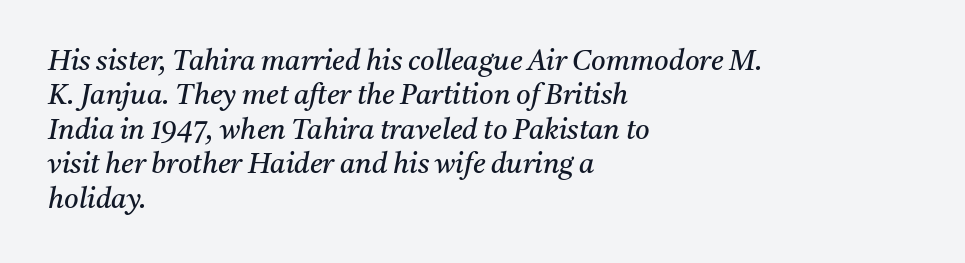
Q: Is the text bold? A: No.
Q: Is the text italic (slanted)? A: Yes, it leans right by about 11 degrees.
Q: Is the typeface a serif or a sans-serif typeface? A: Serif.
Q: Is the text underlined? A: No.
Q: How is the paragraph aligned? A: Left-aligned.
Q: Is the spacing between letters normal or unusually wide? A: Normal.
Q: Width (condensed, normal, or wide)? A: Normal.
Q: Stroke contrast? A: Medium.
Q: x-height? A: Medium.
Q: Monospaced? A: No.
